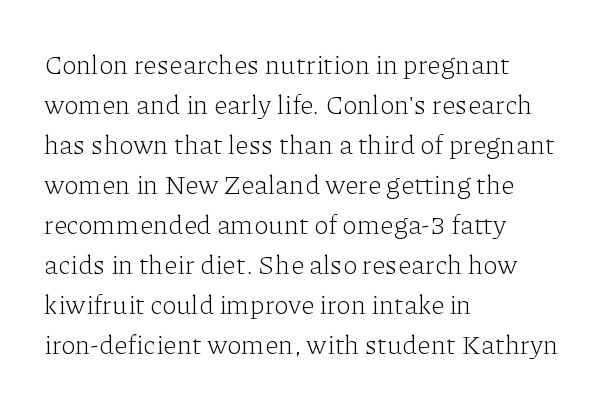
Q: Is the text bold? A: No.
Q: Is the text italic (slanted)? A: No, it is upright.
Q: Is the text underlined? A: No.
Q: How is the paragraph aligned? A: Left-aligned.
Q: Is the spacing between letters normal or unusually wide? A: Normal.
Q: Is the spacing between lines tight, normal or loose? A: Normal.
